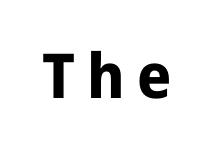
{"serif": "no", "italic": "no", "bold": "yes", "weight": "bold", "width": "normal", "stroke_contrast": "low", "x_height": "medium", "monospaced": "no", "underline": "no", "letter_spacing": "wide", "letter_spacing_em": 0.2, "glyph_px": 62}
